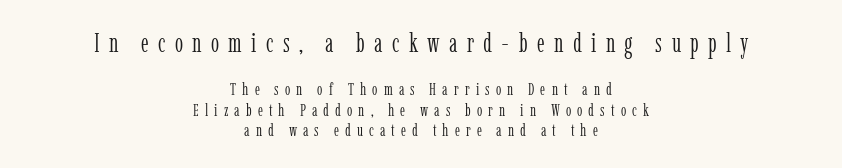
{"italic": "no", "bold": "no", "underline": "no", "align": "center", "line_spacing_ratio": 1.18, "letter_spacing": "wide", "letter_spacing_em": 0.36, "larger_block": "first", "size_ratio": 1.53, "glyph_px": 26}
